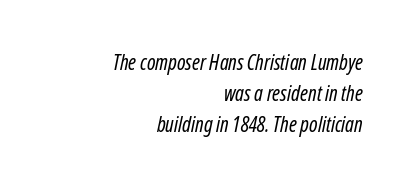
Does extra space separate the letters? No, they use regular spacing. This rendering features lettering with no underline. A flush-right, rag-left setting is used for this passage. Notice how the stems are inclined rather than vertical — that's the hallmark of italics. The space between consecutive lines is moderate.
